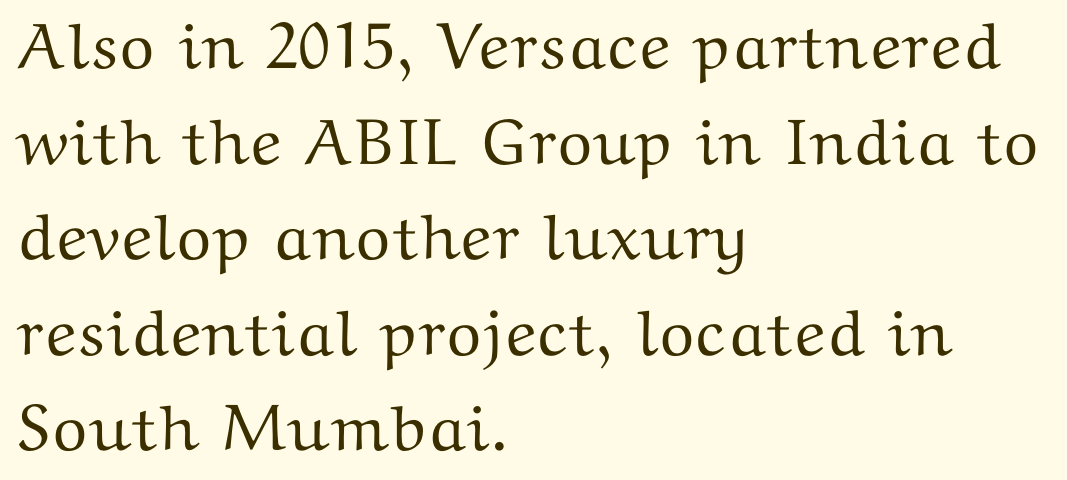
Q: Is the text italic (slanted)? A: No, it is upright.
Q: Is the typeface a serif or a sans-serif typeface? A: Serif.
Q: Is the text underlined? A: No.
Q: How is the paragraph aligned? A: Left-aligned.
Q: Is the spacing between letters normal or unusually wide? A: Normal.
Q: Is the spacing between lines tight, normal or loose? A: Normal.
Q: Width (condensed, normal, or wide)? A: Wide.
Q: Stroke contrast? A: Medium.
Q: x-height? A: Medium.
Q: Monospaced? A: No.
